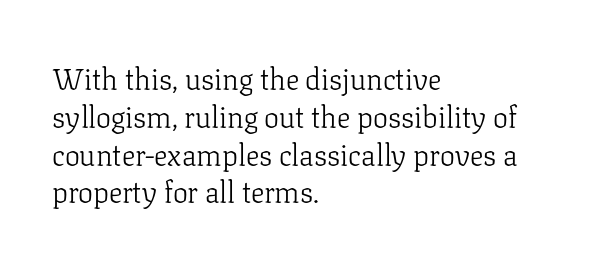
Q: Is the text bold? A: No.
Q: Is the text italic (slanted)? A: No, it is upright.
Q: Is the typeface a serif or a sans-serif typeface? A: Serif.
Q: Is the text underlined? A: No.
Q: How is the paragraph aligned? A: Left-aligned.
Q: Is the spacing between letters normal or unusually wide? A: Normal.
Q: Is the spacing between lines tight, normal or loose? A: Normal.
Q: Width (condensed, normal, or wide)? A: Normal.
Q: Stroke contrast? A: Low.
Q: x-height? A: Medium.
Q: Monospaced? A: No.
